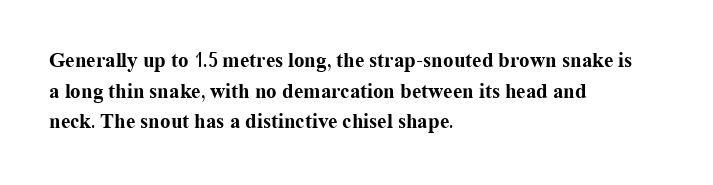
Q: Is the text bold? A: Yes.
Q: Is the text italic (slanted)? A: No, it is upright.
Q: Is the text underlined? A: No.
Q: How is the paragraph aligned? A: Left-aligned.
Q: Is the spacing between letters normal or unusually wide? A: Normal.
Q: Is the spacing between lines tight, normal or loose? A: Normal.
